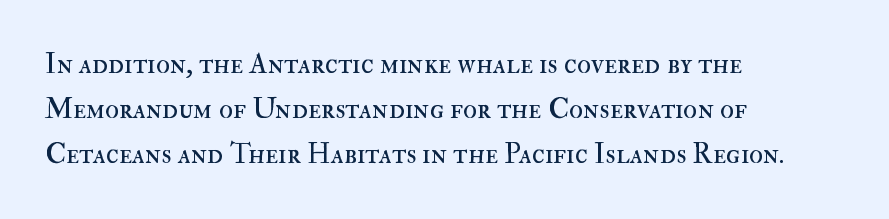
{"italic": "no", "bold": "no", "weight": "regular", "width": "normal", "stroke_contrast": "high", "x_height": "small", "monospaced": "no", "underline": "no", "align": "left", "line_spacing": "normal", "line_spacing_ratio": 1.56, "letter_spacing": "normal", "letter_spacing_em": 0.0, "glyph_px": 29}
